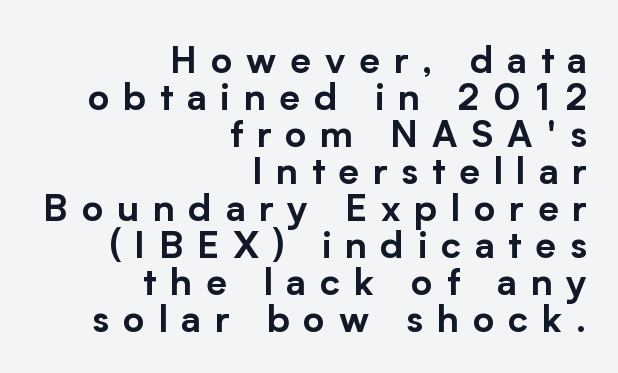
Substantial extra tracking has been applied to these lines. What's the leading like? Squeezed, with rows nearly overlapping. In terms of posture, this sample is upright. The characters display no serif detailing; their extremities are plain. Is the block centered? No — it sits flush against the right margin.
